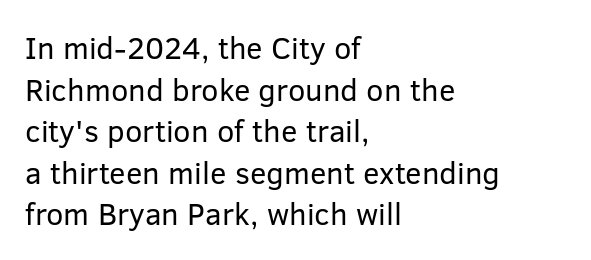
Q: Is the text bold? A: No.
Q: Is the text italic (slanted)? A: No, it is upright.
Q: Is the typeface a serif or a sans-serif typeface? A: Sans-serif.
Q: Is the text underlined? A: No.
Q: How is the paragraph aligned? A: Left-aligned.
Q: Is the spacing between letters normal or unusually wide? A: Normal.
Q: Is the spacing between lines tight, normal or loose? A: Normal.
Q: Width (condensed, normal, or wide)? A: Normal.
Q: Stroke contrast? A: Low.
Q: x-height? A: Medium.
Q: Monospaced? A: No.
